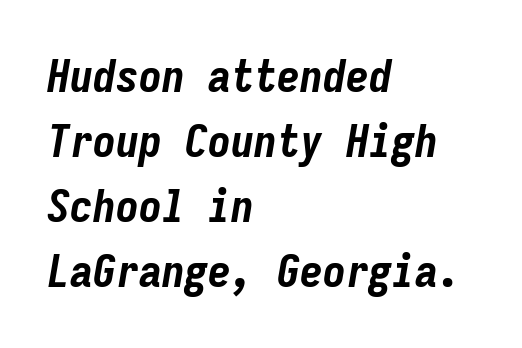
Q: Is the text bold? A: Yes.
Q: Is the text italic (slanted)? A: Yes, it leans right by about 9 degrees.
Q: Is the text underlined? A: No.
Q: How is the paragraph aligned? A: Left-aligned.
Q: Is the spacing between letters normal or unusually wide? A: Normal.
Q: Is the spacing between lines tight, normal or loose? A: Normal.
Q: Width (condensed, normal, or wide)? A: Condensed.
Q: Stroke contrast? A: Low.
Q: x-height? A: Medium.
Q: Monospaced? A: Yes.
